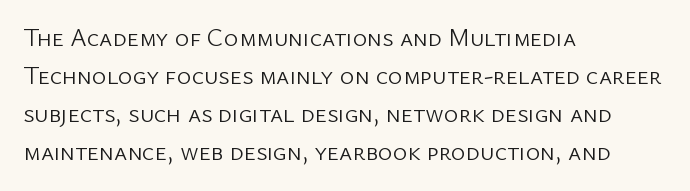
The font's upright variant was chosen for this text. The specimen omits any rule beneath the text block's lines. All the whitespace from short lines collects on the right. Tracking here is standard; glyphs follow each other at the usual distance.
